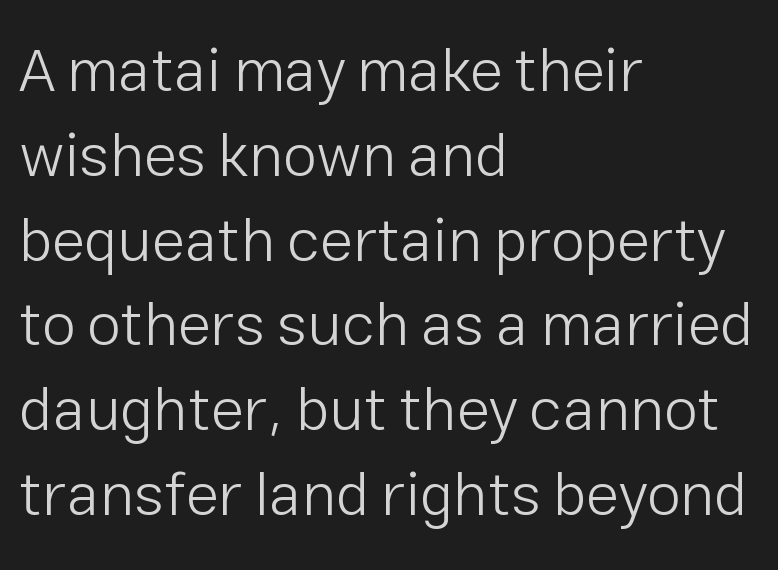
The image shows 61 px light sans-serif type, upright; set left-aligned, normal line spacing (1.39x), normal letter spacing, not underlined; low stroke contrast and a medium x-height.
